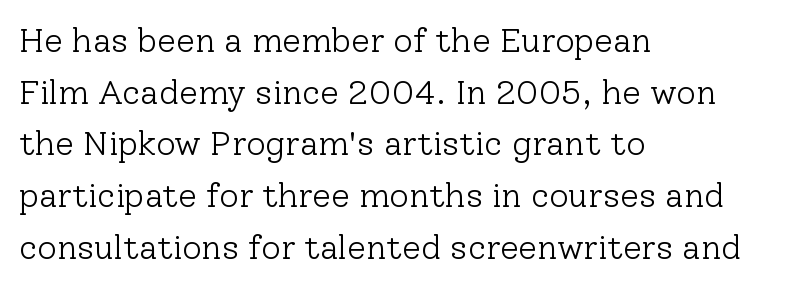
{"serif": "yes", "italic": "no", "bold": "no", "weight": "light", "width": "normal", "stroke_contrast": "low", "x_height": "medium", "monospaced": "no", "underline": "no", "align": "left", "line_spacing": "normal", "line_spacing_ratio": 1.52, "letter_spacing": "normal", "letter_spacing_em": 0.0, "glyph_px": 34}
